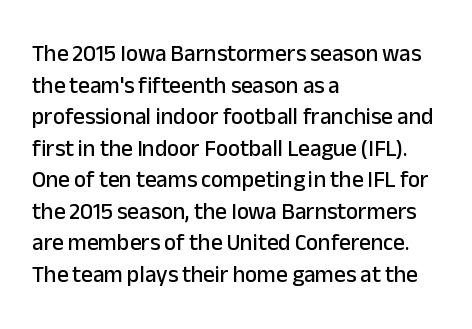
{"italic": "no", "underline": "no", "align": "left", "line_spacing": "normal", "line_spacing_ratio": 1.37, "letter_spacing": "normal", "letter_spacing_em": 0.0, "glyph_px": 23}
